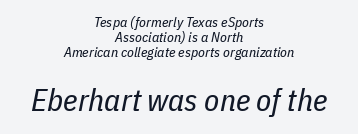
The image shows 31 px regular-weight, condensed type, italic (leaning right); set centered, tight line spacing (1.07x), normal letter spacing, not underlined; the second (bottom) block is 2.21x larger; low stroke contrast and a medium x-height.
